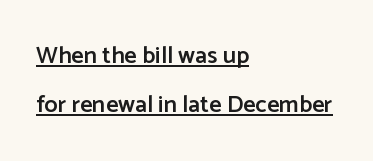
{"italic": "no", "bold": "semi", "underline": "yes", "align": "left", "line_spacing": "loose", "line_spacing_ratio": 2.03, "letter_spacing": "normal", "letter_spacing_em": 0.0, "glyph_px": 24}
